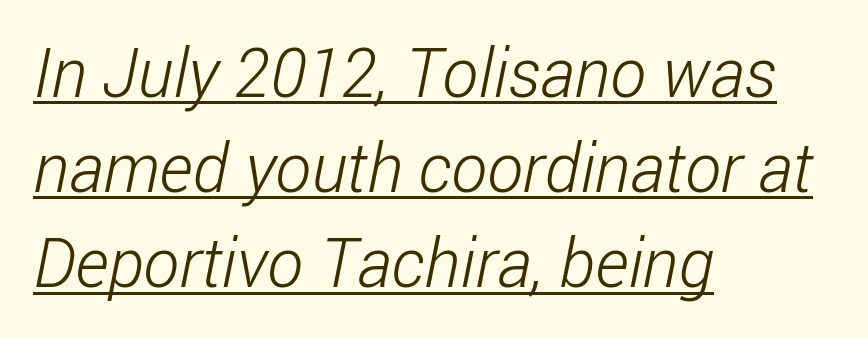
Q: Is the text bold? A: No.
Q: Is the typeface a serif or a sans-serif typeface? A: Sans-serif.
Q: Is the text underlined? A: Yes.
Q: How is the paragraph aligned? A: Left-aligned.
Q: Is the spacing between letters normal or unusually wide? A: Normal.
Q: Is the spacing between lines tight, normal or loose? A: Normal.
Q: Width (condensed, normal, or wide)? A: Condensed.
Q: Stroke contrast? A: Low.
Q: x-height? A: Medium.
Q: Monospaced? A: No.
